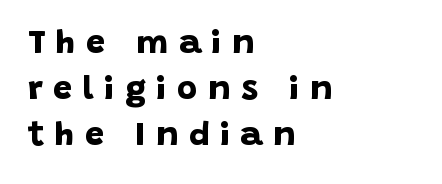
Is this a fixed-width face? No — the glyphs have proportional, varying widths. Typesetter's note: full bold, strokes at maximum text heaviness. Visually the block forms a straight wall on the left and a jagged coastline on the right. Horizontal bands of white between lines are of average thickness. Each word looks stretched out because of the extra space between its letters. The letters carry no serifs — their stems end cleanly without finishing strokes.
